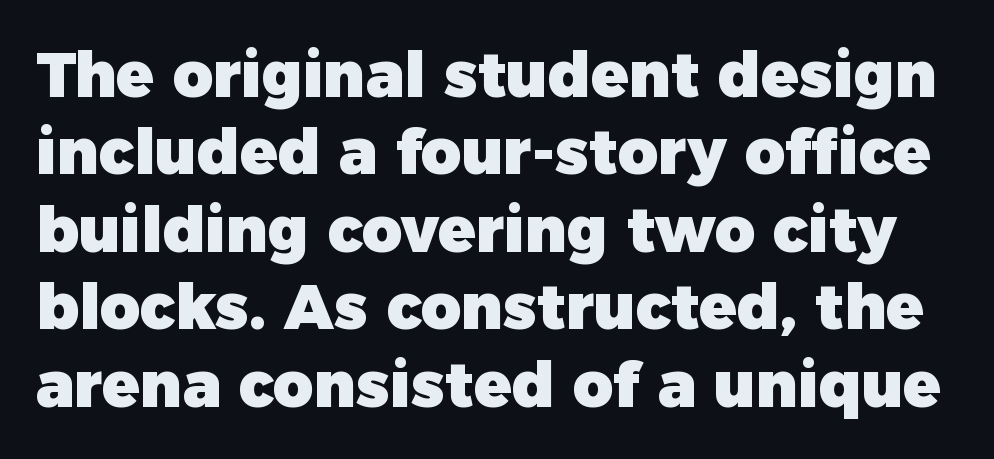
The image shows 62 px heavy sans-serif type, upright; set normal line spacing (1.25x), normal letter spacing, not underlined; low stroke contrast and a medium x-height.
